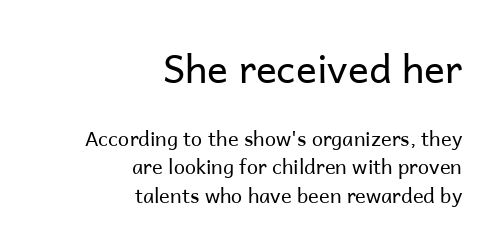
The image shows 39 px regular-weight sans-serif type, upright; set right-aligned, normal line spacing (1.41x), normal letter spacing, not underlined; the first (top) block is 1.95x larger; low stroke contrast and a medium x-height.
